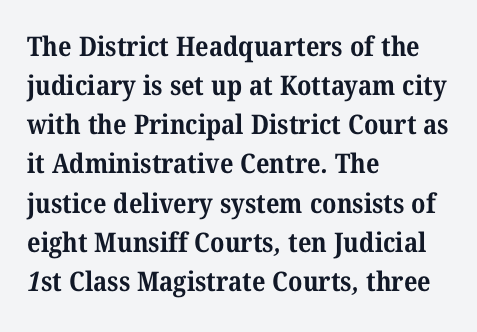
The image shows 27 px bold type; set left-aligned, normal line spacing (1.45x), normal letter spacing, not underlined.
